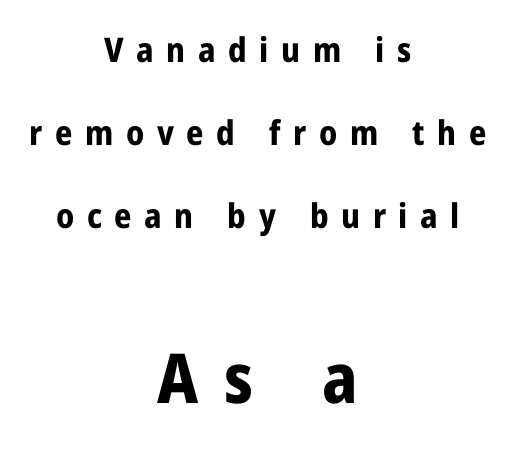
{"serif": "no", "italic": "no", "bold": "yes", "weight": "bold", "width": "condensed", "stroke_contrast": "low", "x_height": "medium", "monospaced": "no", "underline": "no", "align": "center", "line_spacing": "loose", "line_spacing_ratio": 2.44, "letter_spacing": "wide", "letter_spacing_em": 0.37, "larger_block": "second", "size_ratio": 2.03, "glyph_px": 69}
